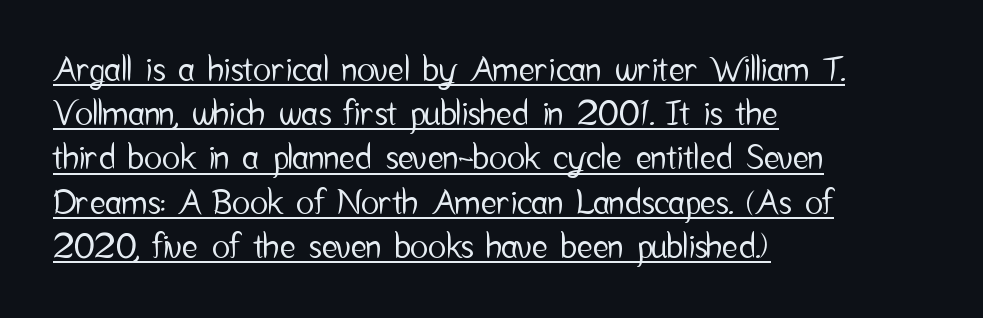
Q: Is the text italic (slanted)? A: No, it is upright.
Q: Is the typeface a serif or a sans-serif typeface? A: Sans-serif.
Q: Is the text underlined? A: Yes.
Q: How is the paragraph aligned? A: Left-aligned.
Q: Is the spacing between letters normal or unusually wide? A: Normal.
Q: Is the spacing between lines tight, normal or loose? A: Normal.
Q: Width (condensed, normal, or wide)? A: Condensed.
Q: Stroke contrast? A: Low.
Q: x-height? A: Medium.
Q: Monospaced? A: No.
